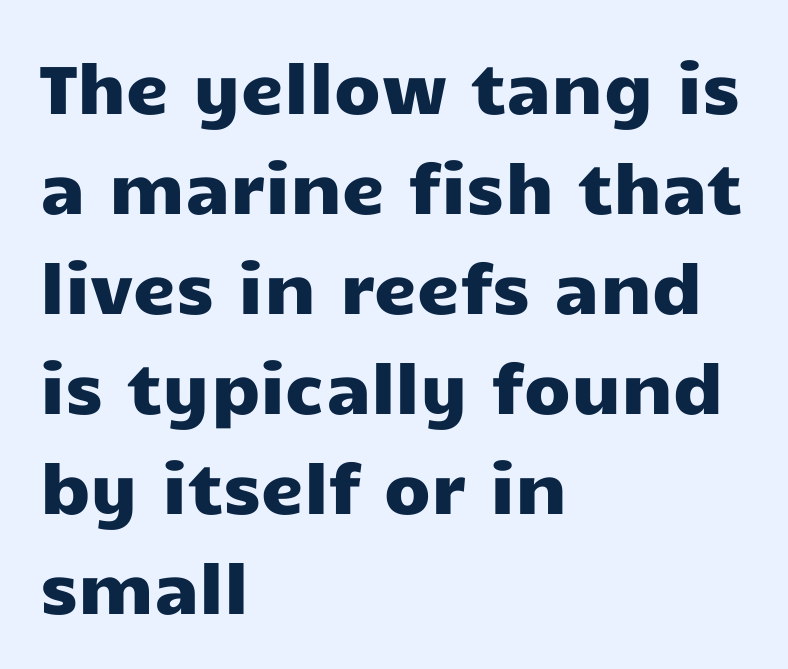
Q: Is the text italic (slanted)? A: No, it is upright.
Q: Is the typeface a serif or a sans-serif typeface? A: Sans-serif.
Q: Is the text underlined? A: No.
Q: How is the paragraph aligned? A: Left-aligned.
Q: Is the spacing between letters normal or unusually wide? A: Normal.
Q: Is the spacing between lines tight, normal or loose? A: Normal.
Q: Width (condensed, normal, or wide)? A: Wide.
Q: Stroke contrast? A: Low.
Q: x-height? A: Medium.
Q: Monospaced? A: No.
